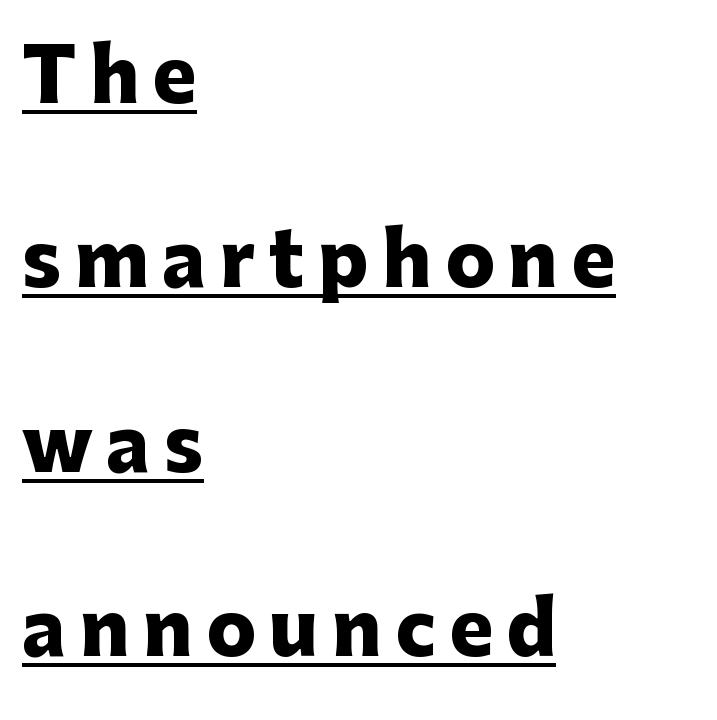
Designer's note — italics off, roman on. Check where the strokes stop: nothing finishes them off — pure sans. Varying glyph widths throughout — classic text-font behaviour. Leading is clearly above the norm, producing a sparse column. The setting favours the left margin, as ordinary paragraphs usually do.
